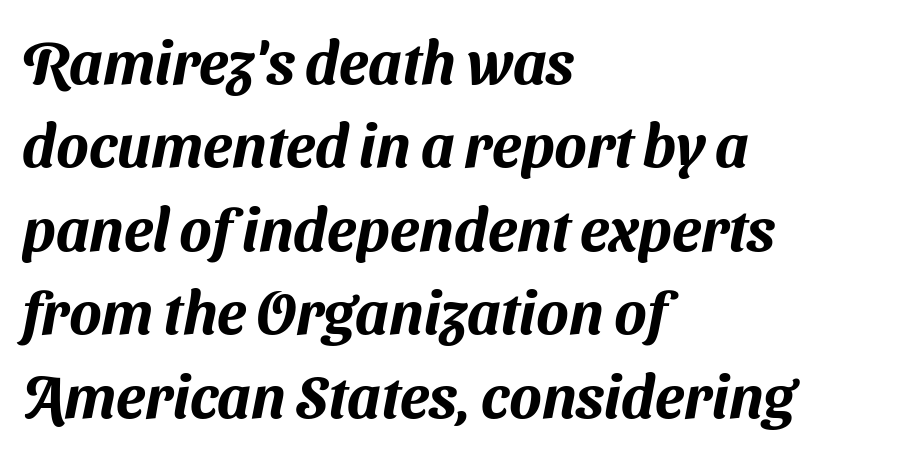
{"serif": "no", "width": "normal", "stroke_contrast": "medium", "x_height": "medium", "monospaced": "no", "underline": "no", "align": "left", "line_spacing": "normal", "line_spacing_ratio": 1.39, "letter_spacing": "normal", "letter_spacing_em": 0.0, "glyph_px": 60}
